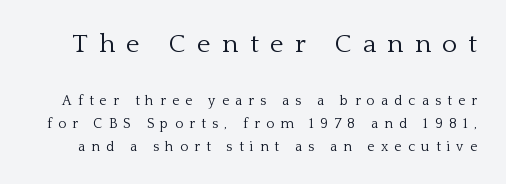
{"italic": "no", "bold": "no", "underline": "no", "line_spacing": "normal", "line_spacing_ratio": 1.63, "letter_spacing": "wide", "letter_spacing_em": 0.44, "larger_block": "first", "size_ratio": 1.86, "glyph_px": 26}
